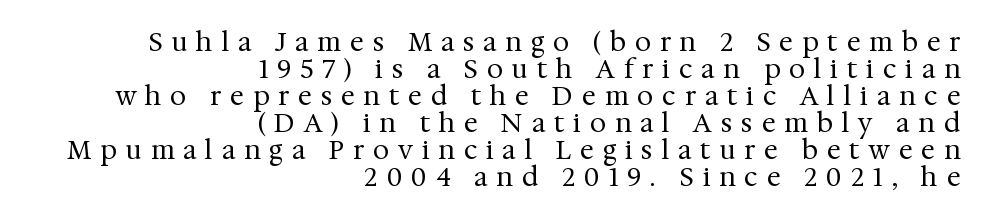
Vertically, the passage feels compressed, each row crowding the next. This is roman type, the default non-slanted kind. Is this a heavy cut? Hardly; it is regular or lighter. Alignment: flush right.
